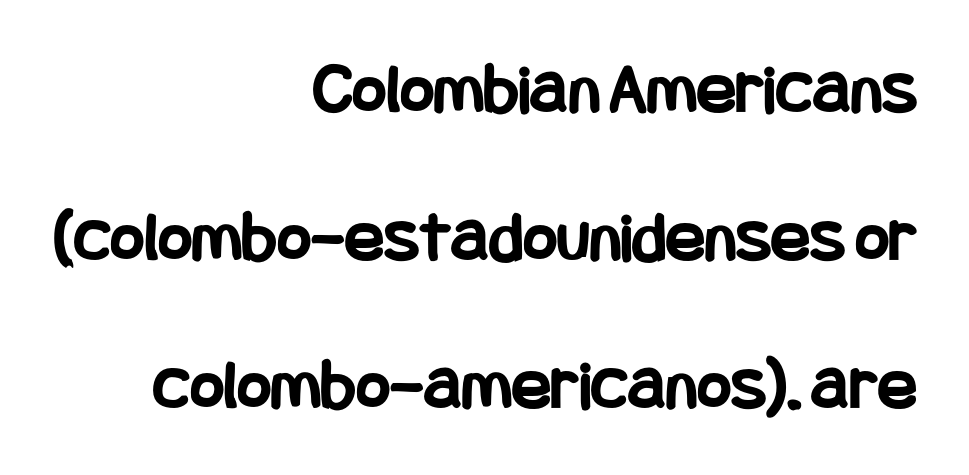
{"serif": "no", "italic": "no", "bold": "yes", "weight": "bold", "width": "condensed", "stroke_contrast": "low", "x_height": "large", "underline": "no", "align": "right", "line_spacing": "loose", "line_spacing_ratio": 2.03, "letter_spacing": "normal", "letter_spacing_em": 0.0, "glyph_px": 73}
